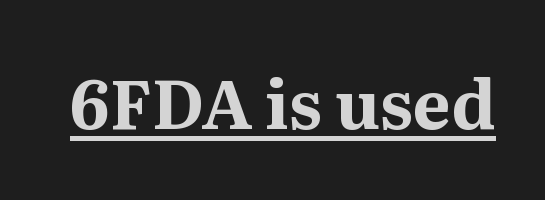
Italic? Not at all — the glyphs are vertical. The type is set solid horizontally, with unmodified tracking. Caption: lettering with a line underneath. Is this a fixed-width face? No — the glyphs have proportional, varying widths.
